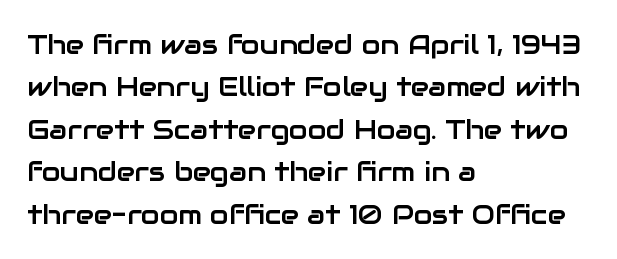
Q: Is the text italic (slanted)? A: No, it is upright.
Q: Is the text underlined? A: No.
Q: How is the paragraph aligned? A: Left-aligned.
Q: Is the spacing between letters normal or unusually wide? A: Normal.
Q: Is the spacing between lines tight, normal or loose? A: Normal.
